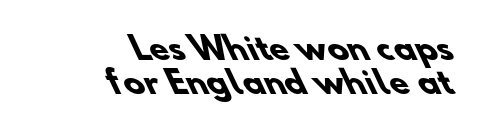
{"serif": "no", "bold": "yes", "weight": "heavy", "width": "normal", "stroke_contrast": "low", "x_height": "small", "monospaced": "no", "underline": "no", "align": "right", "line_spacing": "tight", "line_spacing_ratio": 1.11, "letter_spacing": "normal", "letter_spacing_em": 0.0, "glyph_px": 31}
